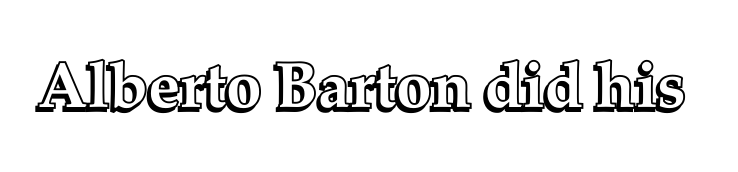
Any mark beneath the type? The region is blank. There is no visible air inserted between adjacent glyphs. You can tell it's not italic because the verticals are truly vertical. Varying glyph widths throughout — classic text-font behaviour.
